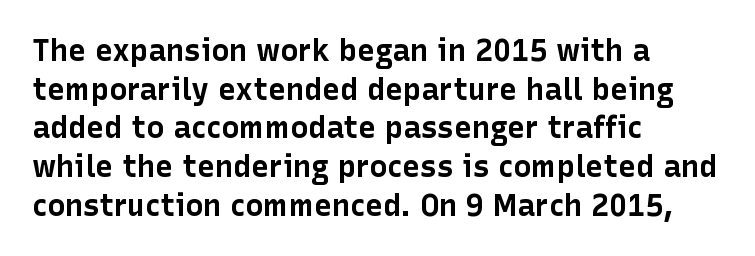
The image shows 30 px bold sans-serif type, upright; set left-aligned, normal line spacing (1.29x), normal letter spacing, not underlined; low stroke contrast and a medium x-height.
